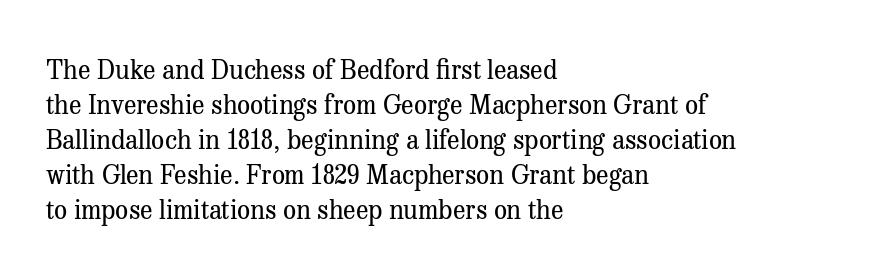
{"italic": "no", "bold": "no", "underline": "no", "align": "left", "line_spacing": "normal", "line_spacing_ratio": 1.35, "letter_spacing": "normal", "letter_spacing_em": 0.0, "glyph_px": 26}
